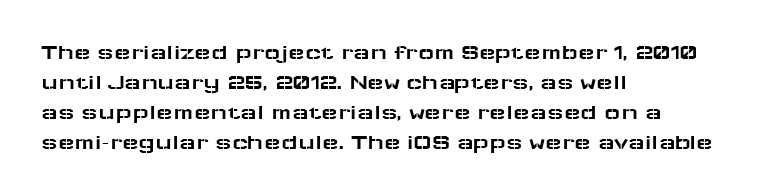
{"italic": "no", "underline": "no", "align": "left", "line_spacing": "normal", "line_spacing_ratio": 1.36, "letter_spacing": "normal", "letter_spacing_em": 0.0, "glyph_px": 22}
